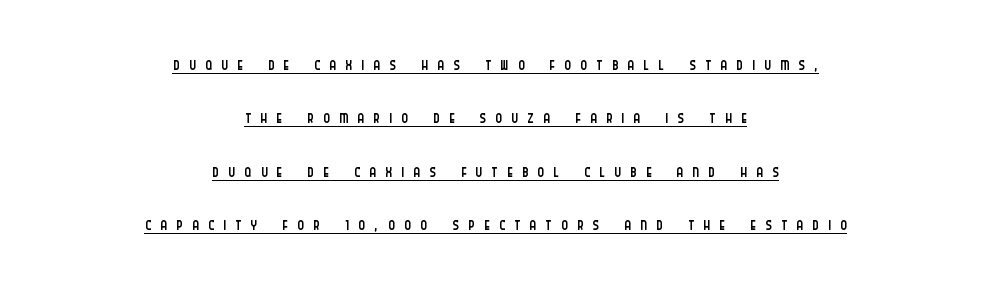
Q: Is the text bold? A: No.
Q: Is the text italic (slanted)? A: No, it is upright.
Q: Is the text underlined? A: Yes.
Q: How is the paragraph aligned? A: Centered.
Q: Is the spacing between letters normal or unusually wide? A: Unusually wide.
Q: Is the spacing between lines tight, normal or loose? A: Loose.
